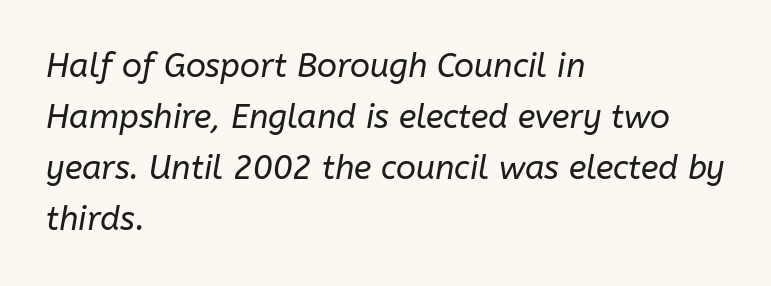
Q: Is the text bold? A: No.
Q: Is the text italic (slanted)? A: Yes, it leans right by about 10 degrees.
Q: Is the text underlined? A: No.
Q: How is the paragraph aligned? A: Left-aligned.
Q: Is the spacing between letters normal or unusually wide? A: Normal.
Q: Is the spacing between lines tight, normal or loose? A: Normal.
Q: Width (condensed, normal, or wide)? A: Normal.
Q: Stroke contrast? A: Low.
Q: x-height? A: Medium.
Q: Monospaced? A: No.
